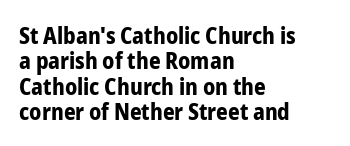
Underline: absent. Notice how descenders almost collide with the ascenders below — that's tight leading. Each line starts at the same left margin while the right side varies. Does the weight exceed regular? Yes, all the way to bold. The specimen reads as upright at a glance. The line texture is even and compact thanks to regular tracking.
